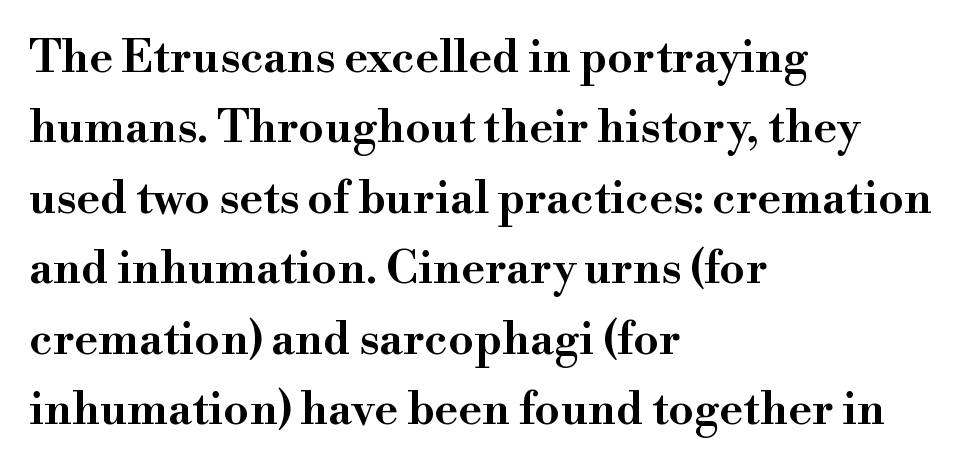
Baseline-to-baseline distance is the conventional proportion of letter height. To sum up the face: it has serifs. Characters follow at the spacing the type designer built in. Designer's note — italics off, roman on.
